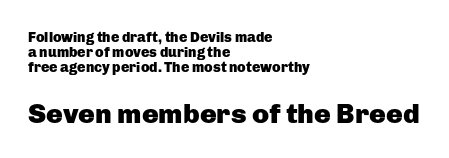
The image shows 28 px heavy sans-serif type, upright; set left-aligned, tight line spacing (1.08x), normal letter spacing, not underlined; the second (bottom) block is 2.0x larger; low stroke contrast and a medium x-height.
